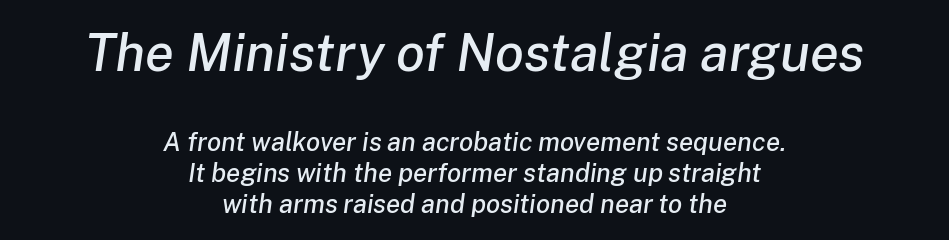
The image shows 53 px text type, italic (leaning right); set centered, line spacing 1.2x, normal letter spacing, not underlined; the first (top) block is 2.04x larger; low stroke contrast and a medium x-height.
